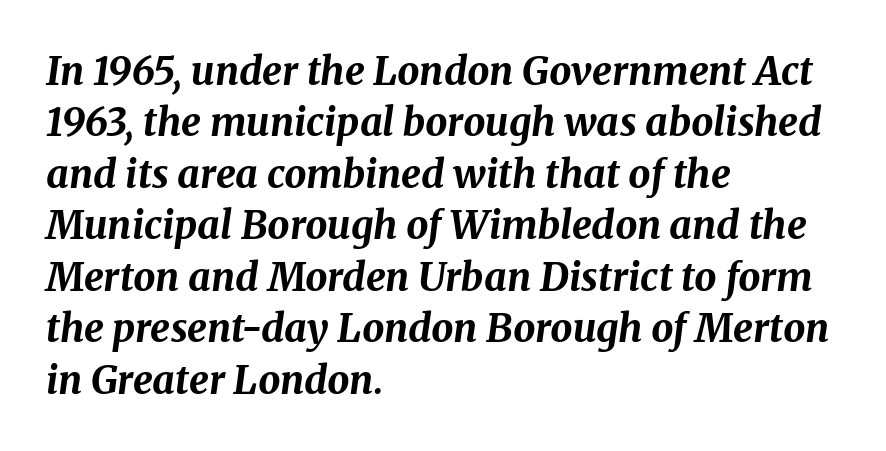
Layout note: lines flush left. Here the designer chose a conventional face with non-uniform glyph widths. Descenders are the only things crossing below the line. Summary of vertical rhythm: regular, with standard interline spacing.
